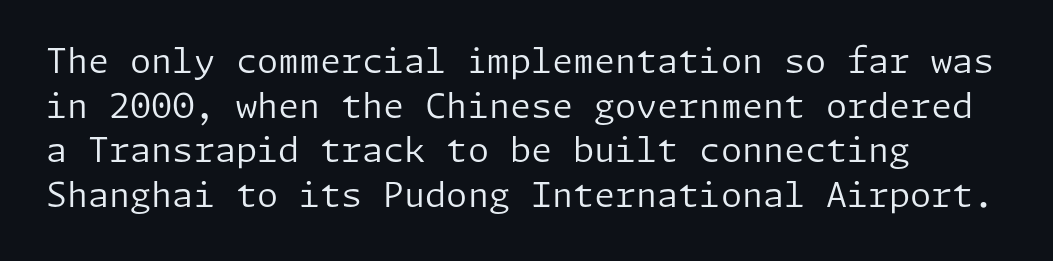
The image shows 34 px regular-weight sans-serif type, upright; set left-aligned, normal line spacing (1.31x), normal letter spacing, not underlined; low stroke contrast and a medium x-height.
